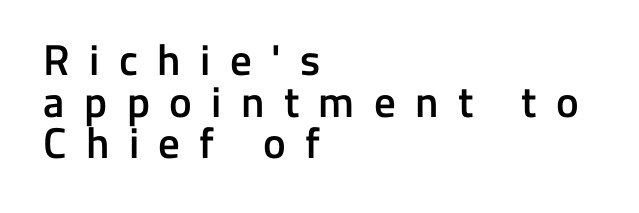
Q: Is the text bold? A: Semi-bold.
Q: Is the text italic (slanted)? A: No, it is upright.
Q: Is the typeface a serif or a sans-serif typeface? A: Sans-serif.
Q: Is the text underlined? A: No.
Q: How is the paragraph aligned? A: Left-aligned.
Q: Is the spacing between letters normal or unusually wide? A: Unusually wide.
Q: Is the spacing between lines tight, normal or loose? A: Tight.
Q: Width (condensed, normal, or wide)? A: Normal.
Q: Stroke contrast? A: Low.
Q: x-height? A: Medium.
Q: Monospaced? A: No.
